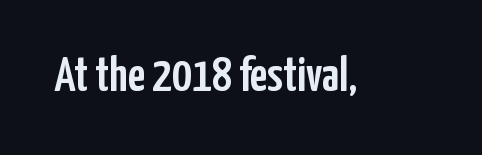
The line texture is even and compact thanks to regular tracking. When letters stand straight like this, we call the style roman or upright. A typesetter would label this face a sans. The letters advance in unequal steps, a hallmark of proportional type.
